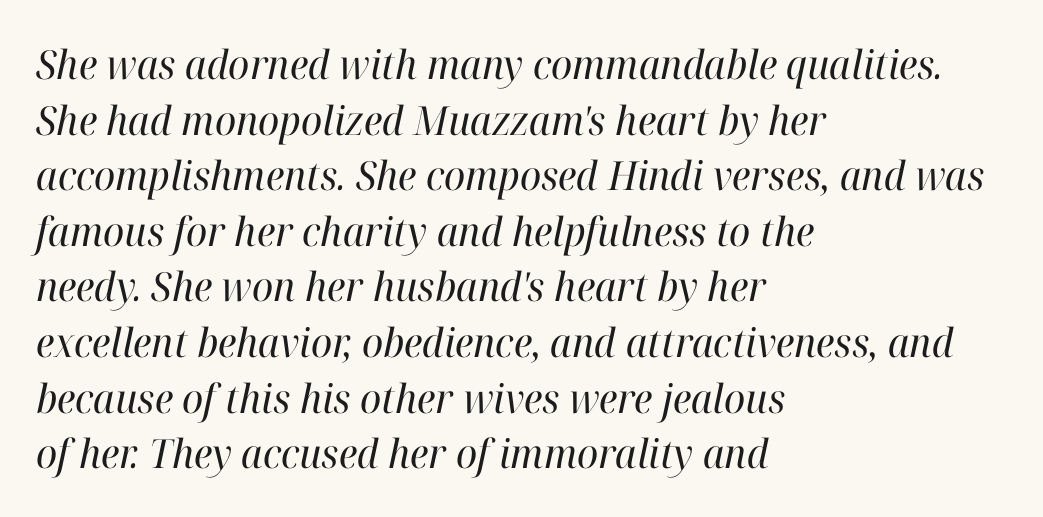
Q: Is the text bold? A: No.
Q: Is the text italic (slanted)? A: Yes, it leans right by about 12 degrees.
Q: Is the typeface a serif or a sans-serif typeface? A: Serif.
Q: Is the text underlined? A: No.
Q: How is the paragraph aligned? A: Left-aligned.
Q: Is the spacing between letters normal or unusually wide? A: Normal.
Q: Is the spacing between lines tight, normal or loose? A: Normal.
Q: Width (condensed, normal, or wide)? A: Normal.
Q: Stroke contrast? A: High.
Q: x-height? A: Medium.
Q: Monospaced? A: No.
